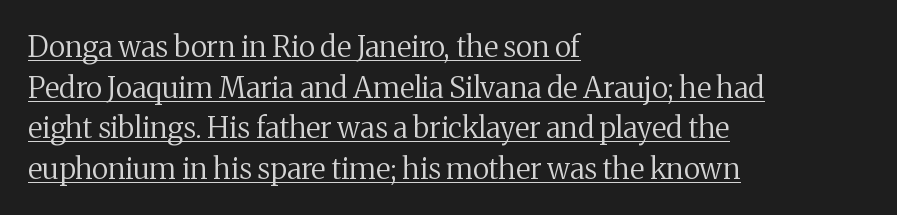
How are the letters spaced? Ordinarily, with no added tracking. Interline gaps are of average width in this sample. Weight class: somewhere from thin through regular. Notice how the passage keeps a crisp vertical edge on the left only. Font category for this specimen: serif. Varying glyph widths throughout — classic text-font behaviour.
